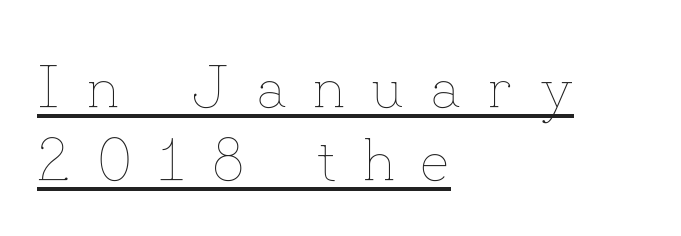
Q: Is the text bold? A: No.
Q: Is the text italic (slanted)? A: No, it is upright.
Q: Is the text underlined? A: Yes.
Q: How is the paragraph aligned? A: Left-aligned.
Q: Is the spacing between letters normal or unusually wide? A: Unusually wide.
Q: Width (condensed, normal, or wide)? A: Normal.
Q: Stroke contrast? A: Low.
Q: x-height? A: Small.
Q: Monospaced? A: No.
